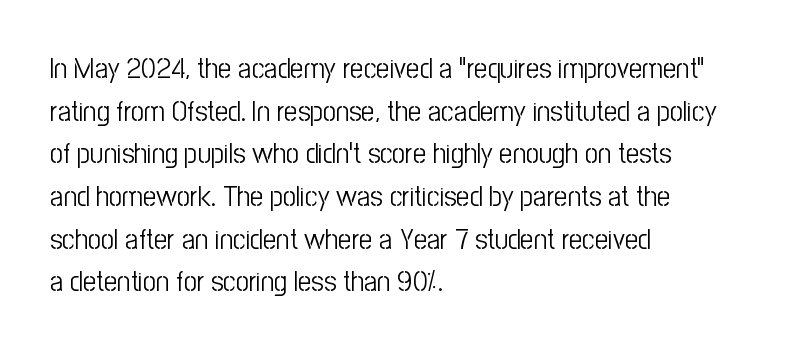
The specimen omits any rule beneath the text block's lines. Layout note: lines flush left. Here the designer chose a conventional face with non-uniform glyph widths. Inter-character spacing is left at the font's built-in metrics. Each letter's strokes conclude bluntly, with no projecting serifs. A roman cut, with each character standing at attention.
